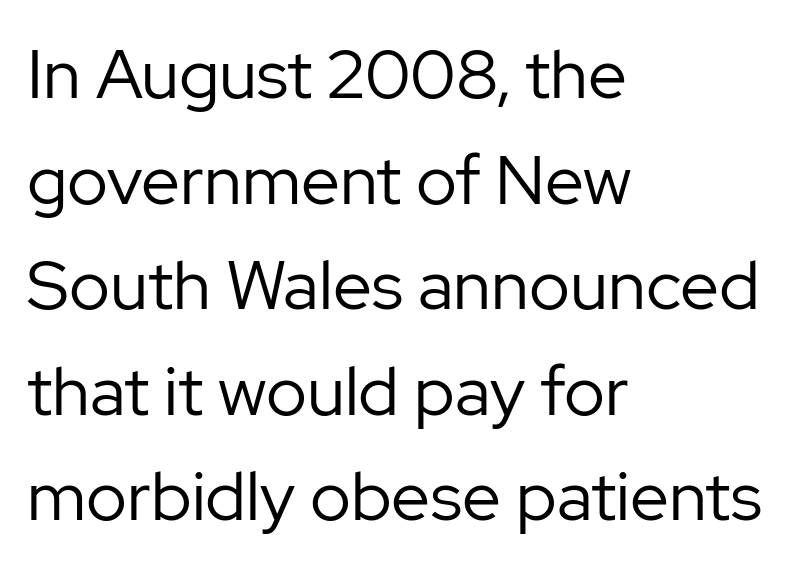
The image shows 69 px regular-weight sans-serif type, upright; set left-aligned, normal line spacing (1.53x), normal letter spacing, not underlined; low stroke contrast and a medium x-height.
